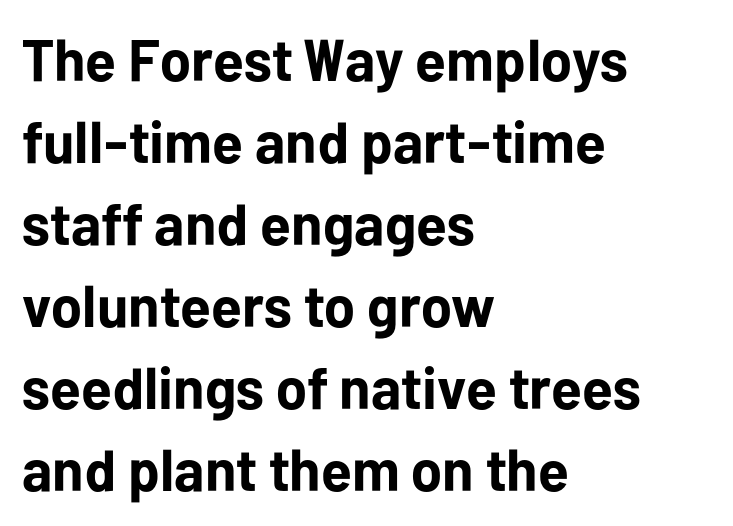
The image shows 59 px bold sans-serif type, upright; set left-aligned, normal line spacing (1.39x), normal letter spacing, not underlined; low stroke contrast and a medium x-height.
